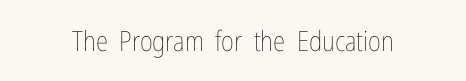
{"italic": "no", "bold": "no", "weight": "thin", "width": "condensed", "stroke_contrast": "low", "x_height": "medium", "monospaced": "no", "underline": "no", "letter_spacing": "normal", "letter_spacing_em": 0.0, "glyph_px": 28}
